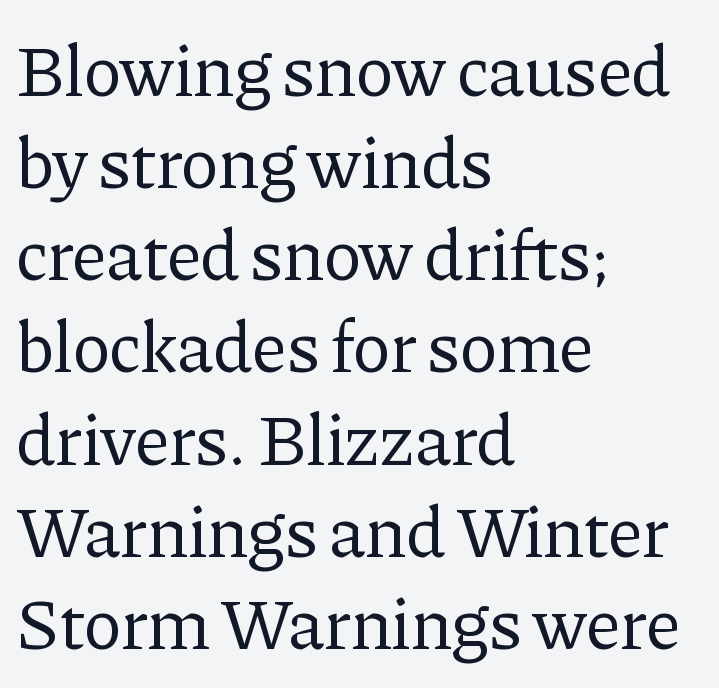
{"serif": "yes", "italic": "no", "bold": "no", "weight": "regular", "width": "normal", "stroke_contrast": "low", "x_height": "medium", "monospaced": "no", "underline": "no", "align": "left", "line_spacing": "normal", "line_spacing_ratio": 1.28, "letter_spacing": "normal", "letter_spacing_em": 0.0, "glyph_px": 72}
